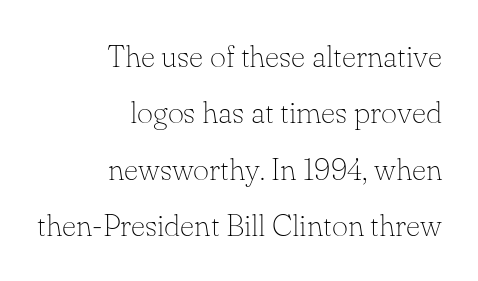
Caption: standard tracking, unaltered. These lines are composed in type with serifs. The string is rendered with underlining switched off. Think of a printed novel: that variable character pitch is what you see here.
